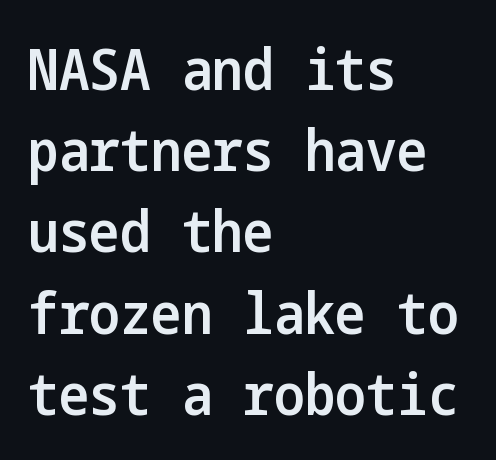
{"serif": "no", "italic": "no", "bold": "semi", "weight": "semibold", "width": "condensed", "stroke_contrast": "low", "x_height": "medium", "underline": "no", "align": "left", "line_spacing": "normal", "line_spacing_ratio": 1.4, "letter_spacing": "normal", "letter_spacing_em": 0.0, "glyph_px": 58}
